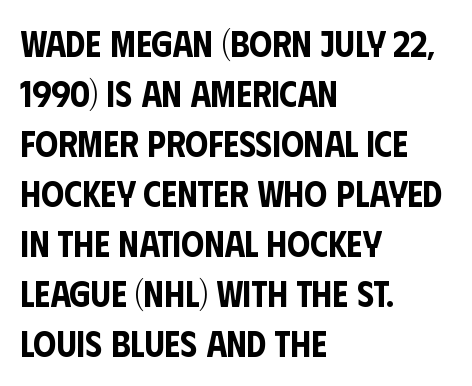
The image shows 36 px condensed sans-serif type, upright; set left-aligned, normal line spacing (1.39x), normal letter spacing, not underlined; low stroke contrast and a large x-height.
